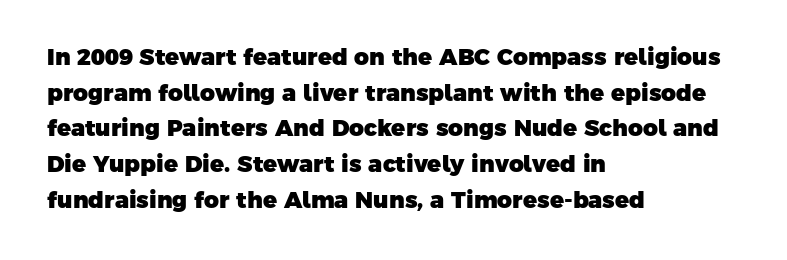
Q: Is the text bold? A: Yes.
Q: Is the text underlined? A: No.
Q: How is the paragraph aligned? A: Left-aligned.
Q: Is the spacing between letters normal or unusually wide? A: Normal.
Q: Is the spacing between lines tight, normal or loose? A: Normal.
